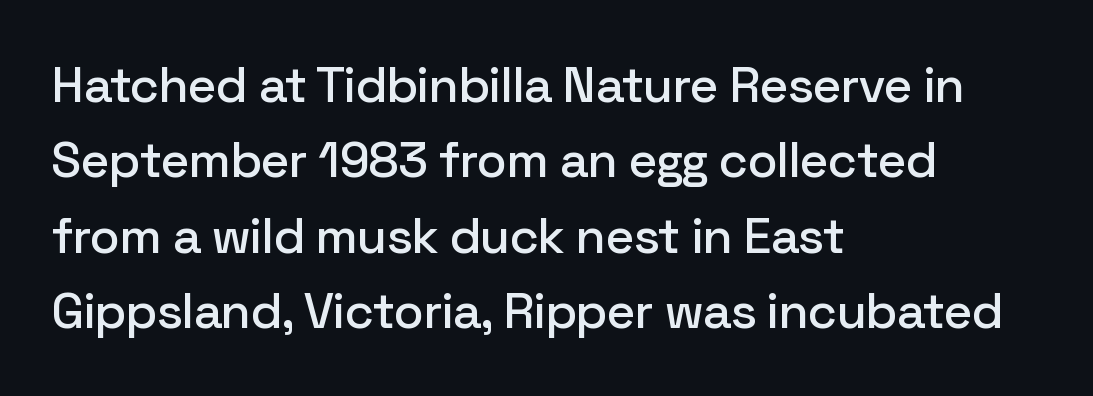
{"serif": "no", "italic": "no", "width": "normal", "stroke_contrast": "low", "x_height": "medium", "monospaced": "no", "underline": "no", "align": "left", "line_spacing": "normal", "line_spacing_ratio": 1.51, "letter_spacing": "normal", "letter_spacing_em": 0.0, "glyph_px": 50}
